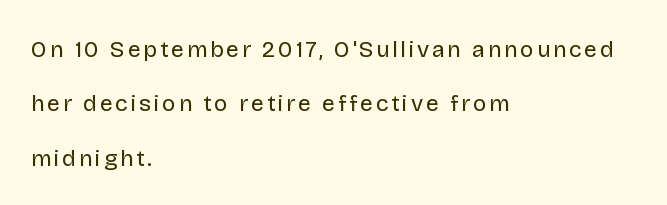
The image shows 23 px text type, upright; set left-aligned, loose line spacing (2.36x), not underlined.
